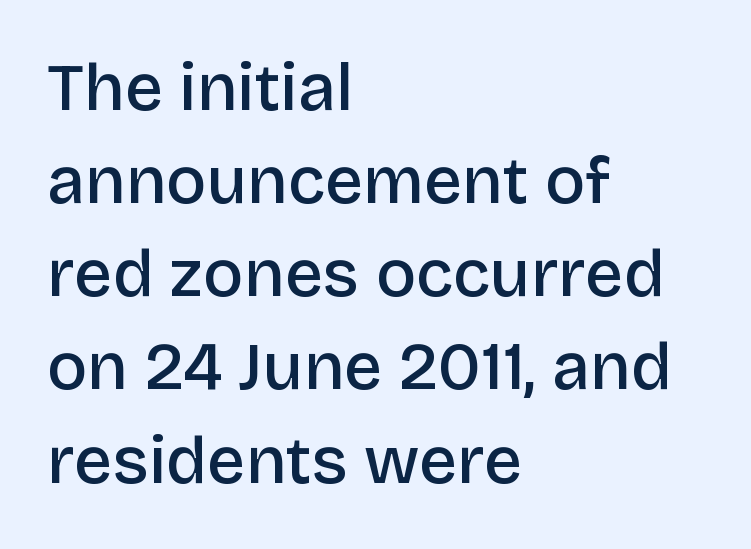
This sample keeps an unexceptional amount of space between lines. Italic? Not at all — the glyphs are vertical. The text was rendered using a sans face with plain stroke endings. You could not count columns in this text — the font is proportionally spaced.
